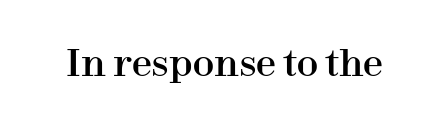
In terms of posture, this sample is upright. Varying glyph widths throughout — classic text-font behaviour. The space directly below the letters is spotless. This sample uses plain, unmodified letter spacing. These lines are composed in type with serifs.
